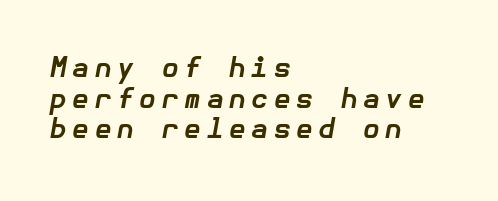
The image shows 27 px bold type, italic (leaning right); set left-aligned, tight line spacing (1.13x), unusually wide letter spacing (+0.21 em), not underlined.
